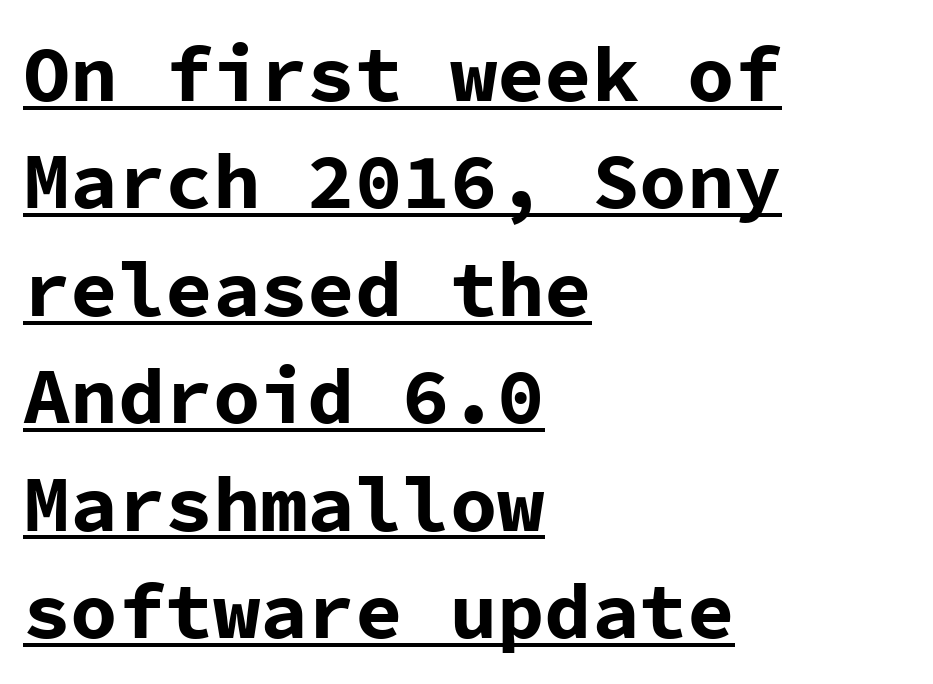
The image shows 79 px bold sans-serif type, upright, monospaced; set left-aligned, normal line spacing (1.36x), normal letter spacing, underlined; low stroke contrast and a medium x-height.
